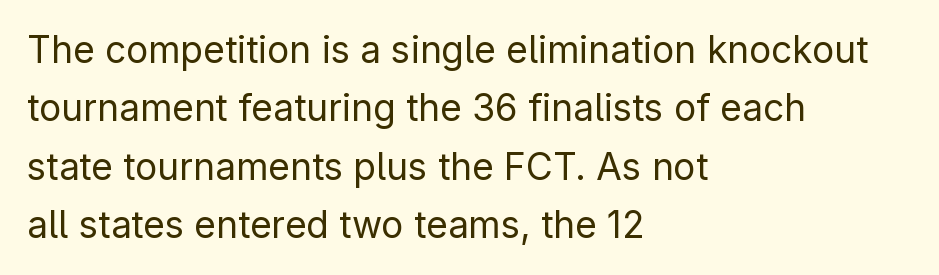
The image shows 37 px regular-weight sans-serif type, upright; set left-aligned, normal line spacing (1.58x), normal letter spacing, not underlined; low stroke contrast and a medium x-height.
